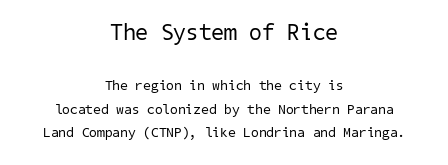
If you folded the block vertically in half, each line would mirror itself in length. Here the glyphs are tracked normally, forming tight word shapes. Is the type heavy? It reads as light-to-regular instead. The space beneath each line is pristine and unruled. Is there much room between lines? A standard amount, neither cramped nor airy.
